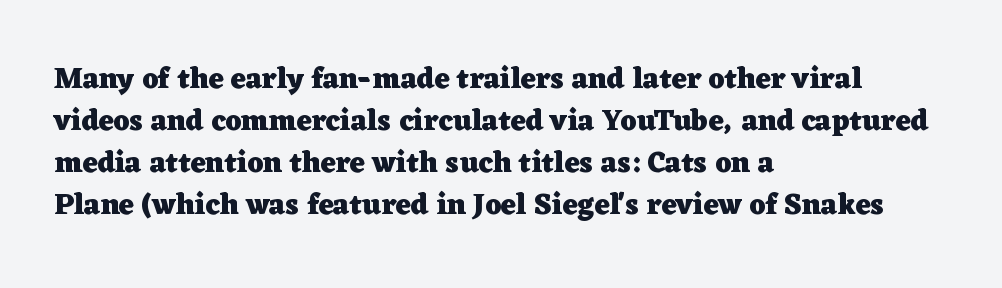
{"serif": "yes", "italic": "no", "bold": "yes", "weight": "heavy", "width": "wide", "stroke_contrast": "low", "x_height": "medium", "monospaced": "no", "underline": "no", "align": "left", "line_spacing": "normal", "line_spacing_ratio": 1.45, "letter_spacing": "normal", "letter_spacing_em": 0.0, "glyph_px": 29}
